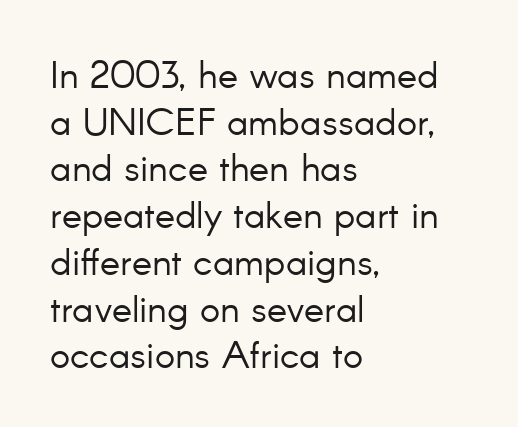
The gap between lines stays unmarked. The type sits square on the baseline with zero lean. Stems here are at most as thick as an everyday book face. Teacher's note: observe the even left margin — that is flush-left alignment. Think of a printed novel: that variable character pitch is what you see here. You could call the tracking neutral — neither tight nor loose.
